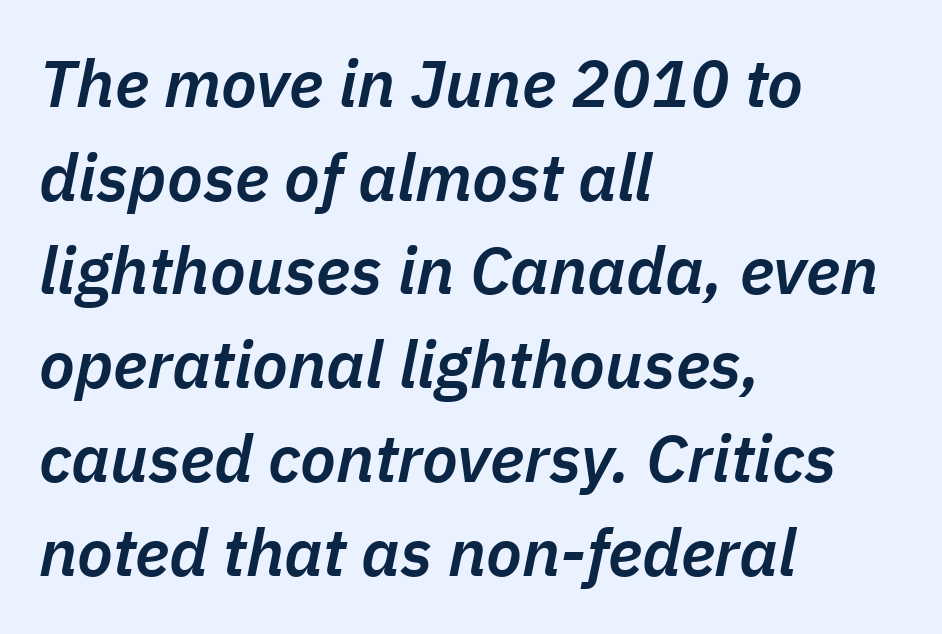
Q: Is the text bold? A: Semi-bold.
Q: Is the text italic (slanted)? A: Yes, it leans right by about 11 degrees.
Q: Is the text underlined? A: No.
Q: How is the paragraph aligned? A: Left-aligned.
Q: Is the spacing between letters normal or unusually wide? A: Normal.
Q: Is the spacing between lines tight, normal or loose? A: Normal.
Q: Width (condensed, normal, or wide)? A: Normal.
Q: Stroke contrast? A: Low.
Q: x-height? A: Medium.
Q: Monospaced? A: No.
